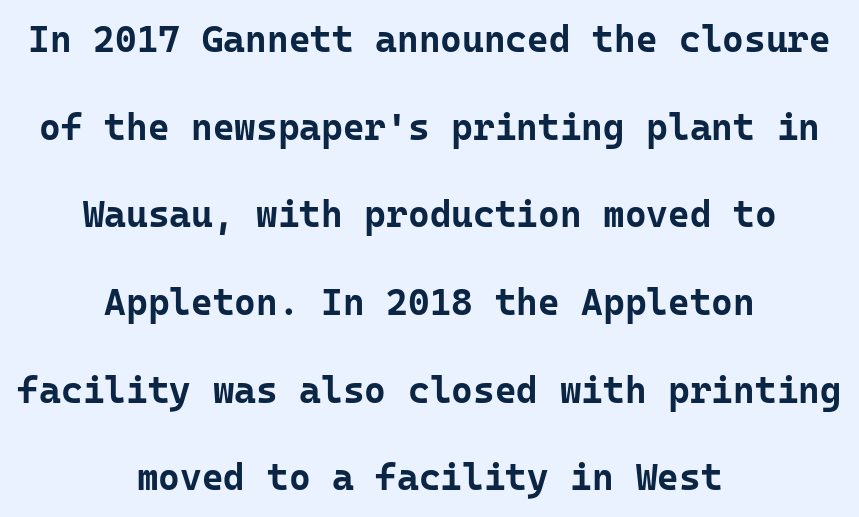
{"serif": "no", "italic": "no", "bold": "yes", "weight": "bold", "width": "normal", "stroke_contrast": "low", "x_height": "medium", "monospaced": "yes", "underline": "no", "align": "center", "line_spacing": "loose", "line_spacing_ratio": 2.37, "letter_spacing": "normal", "letter_spacing_em": 0.0, "glyph_px": 37}
